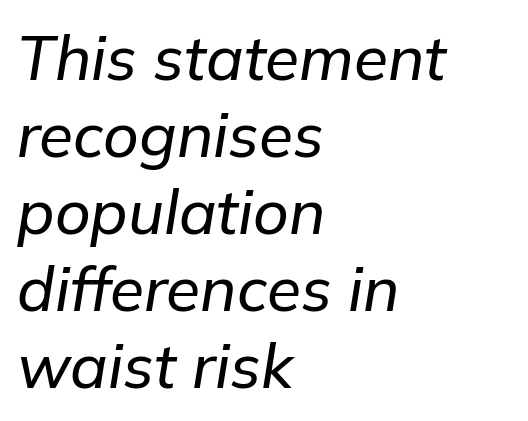
{"italic": "yes", "lean": "right", "slant_degrees": 9, "width": "normal", "stroke_contrast": "low", "x_height": "medium", "monospaced": "no", "underline": "no", "align": "left", "line_spacing_ratio": 1.24, "letter_spacing": "normal", "letter_spacing_em": 0.0, "glyph_px": 62}
